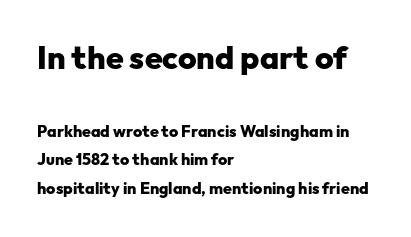
Q: Is the text bold? A: Yes.
Q: Is the text italic (slanted)? A: No, it is upright.
Q: Is the typeface a serif or a sans-serif typeface? A: Sans-serif.
Q: Is the text underlined? A: No.
Q: How is the paragraph aligned? A: Left-aligned.
Q: Is the spacing between letters normal or unusually wide? A: Normal.
Q: Which block of text is set in a larger size, the first (top) or the second (bottom)? A: The first (top) one.
Q: Width (condensed, normal, or wide)? A: Normal.
Q: Stroke contrast? A: Low.
Q: x-height? A: Medium.
Q: Monospaced? A: No.
